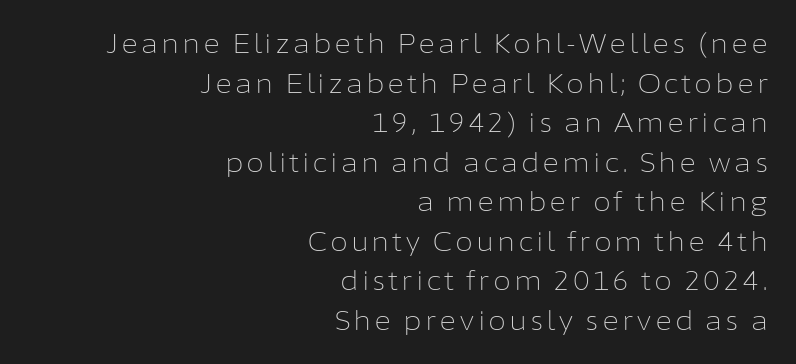
Q: Is the text bold? A: No.
Q: Is the text italic (slanted)? A: No, it is upright.
Q: Is the text underlined? A: No.
Q: How is the paragraph aligned? A: Right-aligned.
Q: Is the spacing between lines tight, normal or loose? A: Normal.
